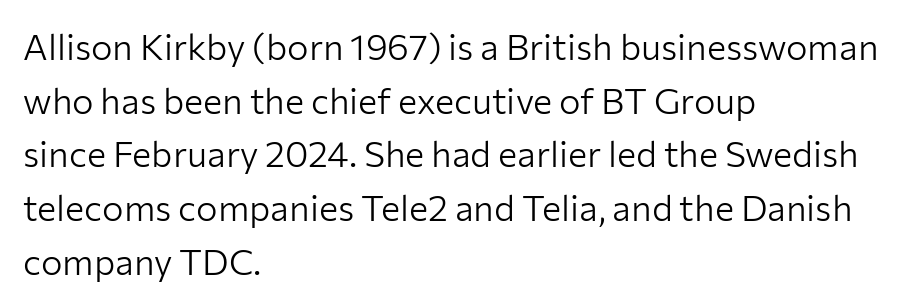
{"serif": "no", "italic": "no", "bold": "no", "weight": "light", "width": "normal", "stroke_contrast": "low", "x_height": "medium", "monospaced": "no", "underline": "no", "align": "left", "line_spacing": "normal", "line_spacing_ratio": 1.49, "letter_spacing": "normal", "letter_spacing_em": 0.0, "glyph_px": 36}
